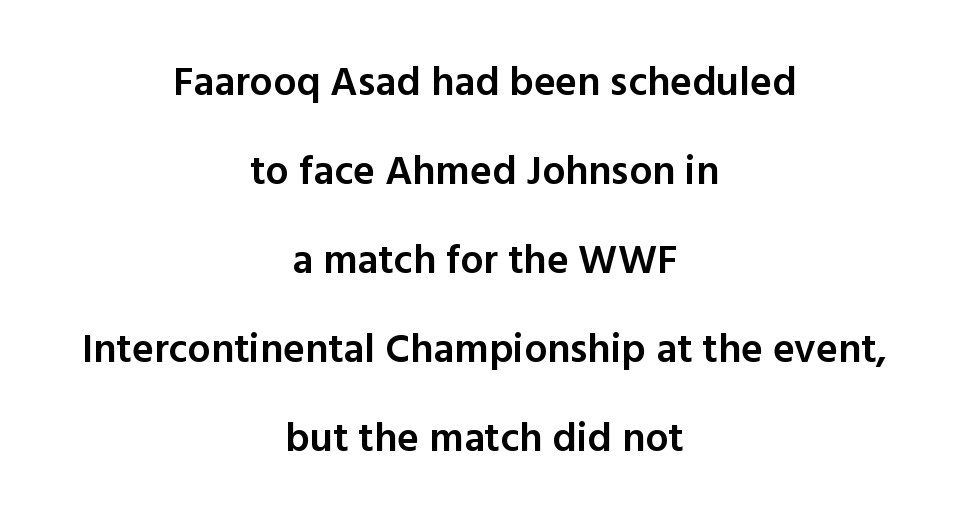
The image shows 41 px semibold sans-serif type, upright; set centered, loose line spacing (2.17x), normal letter spacing, not underlined; a medium x-height.
